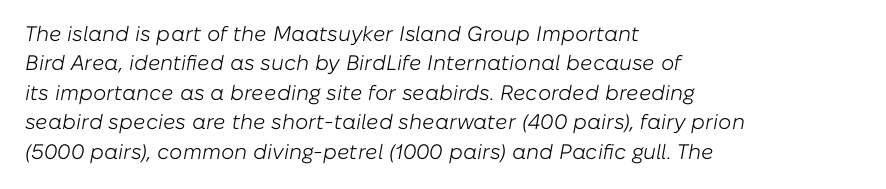
{"italic": "yes", "lean": "right", "slant_degrees": 10, "bold": "no", "underline": "no", "align": "left", "line_spacing": "normal", "line_spacing_ratio": 1.4, "letter_spacing": "normal", "letter_spacing_em": 0.0, "glyph_px": 21}
